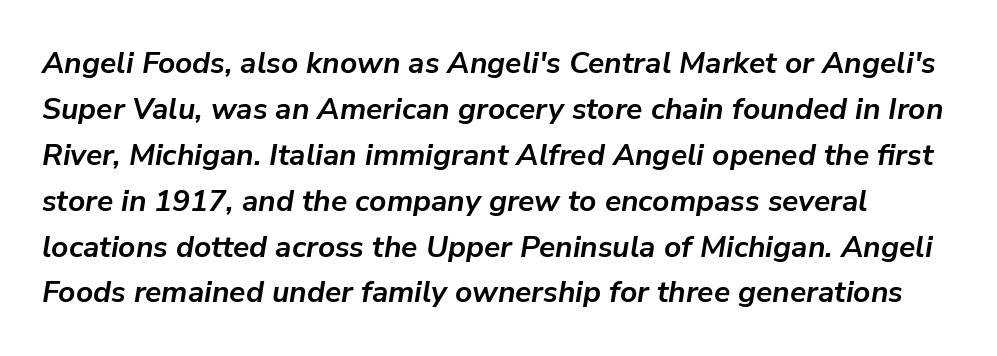
{"italic": "yes", "lean": "right", "slant_degrees": 9, "bold": "yes", "weight": "semibold", "width": "normal", "stroke_contrast": "low", "x_height": "medium", "monospaced": "no", "underline": "no", "line_spacing": "normal", "line_spacing_ratio": 1.53, "letter_spacing": "normal", "letter_spacing_em": 0.0, "glyph_px": 30}
